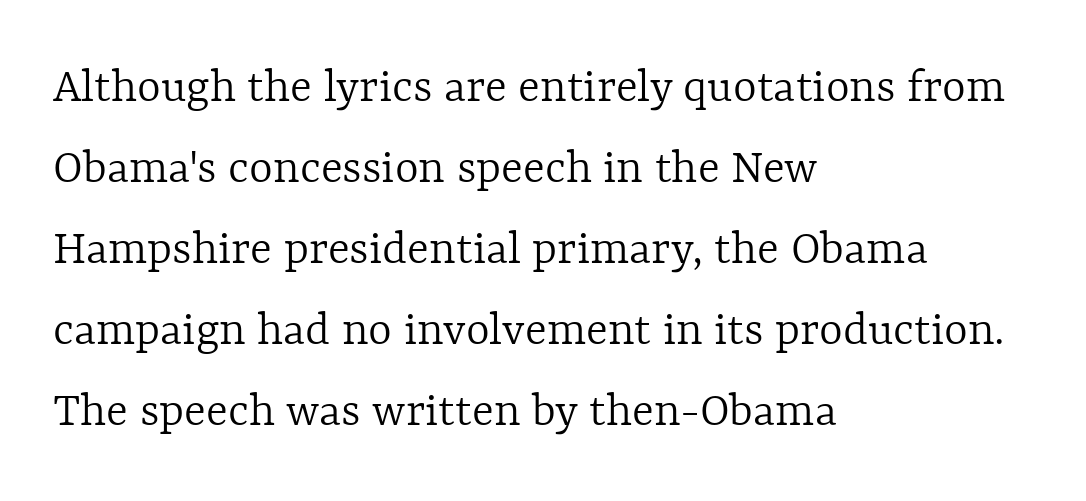
Q: Is the text bold? A: No.
Q: Is the text italic (slanted)? A: No, it is upright.
Q: Is the text underlined? A: No.
Q: How is the paragraph aligned? A: Left-aligned.
Q: Is the spacing between letters normal or unusually wide? A: Normal.
Q: Is the spacing between lines tight, normal or loose? A: Normal.
Q: Width (condensed, normal, or wide)? A: Normal.
Q: x-height? A: Medium.
Q: Monospaced? A: No.
